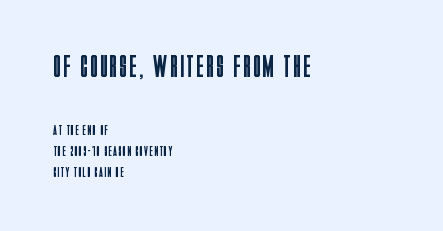
The image shows 31 px regular-weight, condensed sans-serif type, upright; set left-aligned, normal line spacing (1.49x), not underlined; the first (top) block is 2.21x larger; low stroke contrast and a large x-height.
